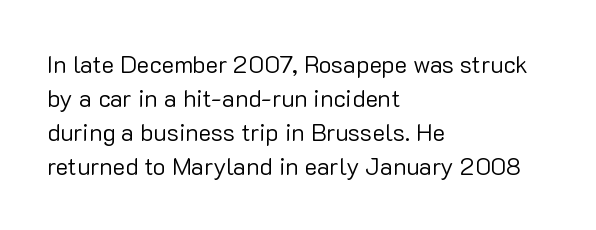
Q: Is the text bold? A: No.
Q: Is the text italic (slanted)? A: No, it is upright.
Q: Is the text underlined? A: No.
Q: How is the paragraph aligned? A: Left-aligned.
Q: Is the spacing between letters normal or unusually wide? A: Normal.
Q: Is the spacing between lines tight, normal or loose? A: Normal.
